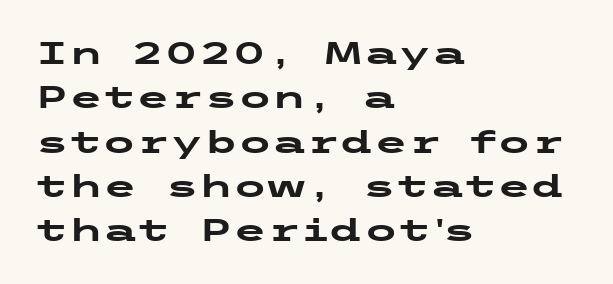
{"serif": "no", "italic": "no", "bold": "yes", "weight": "heavy", "width": "wide", "stroke_contrast": "low", "x_height": "medium", "underline": "no", "align": "left", "line_spacing": "normal", "line_spacing_ratio": 1.43, "letter_spacing": "normal", "letter_spacing_em": 0.0, "glyph_px": 31}
